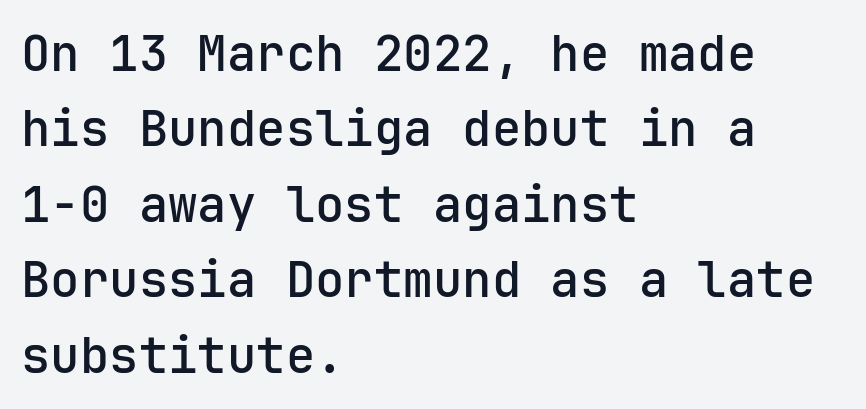
{"serif": "no", "italic": "no", "width": "normal", "stroke_contrast": "low", "x_height": "medium", "monospaced": "yes", "underline": "no", "align": "left", "line_spacing": "normal", "line_spacing_ratio": 1.54, "letter_spacing": "normal", "letter_spacing_em": 0.0, "glyph_px": 49}
